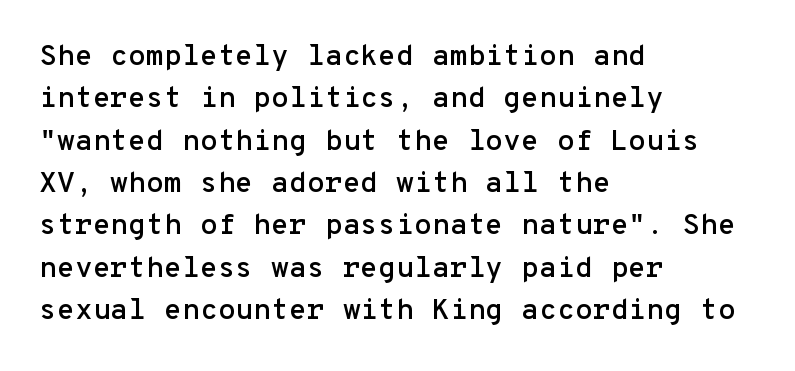
Alignment: flush left. Fixed-width glyphs throughout — classic coding-font behaviour. Check under the words: just untouched page. How are the letters spaced? Ordinarily, with no added tracking. Successive baselines arrive at the customary interval.
